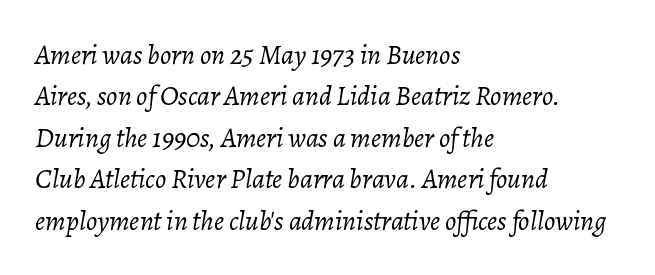
The setting favours the left margin, as ordinary paragraphs usually do. In terms of leading, this rendering sits right in the middle. Standard letterfit; no display-style spreading of the glyphs. Think standard paragraph weight, or any step lighter than that. Rule under the text: the space is simply empty. The specimen reads as italic at a glance.
